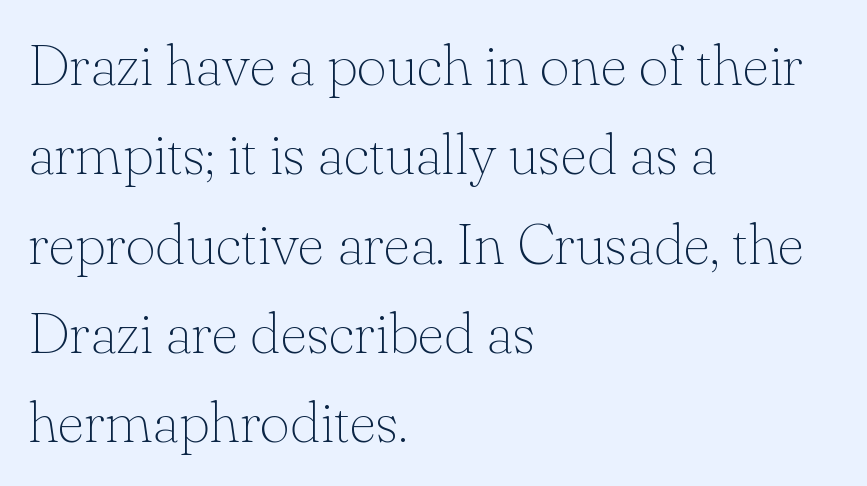
The typeface chosen for these lines features serifs. Plain, unruled lines of type. Default kerning and tracking; the words read as compact shapes. The letterforms sit at book weight or below. Note the varied advance widths — an 'i' is clearly narrower than an 'm'. The letters stand straight up with perfectly vertical stems.
